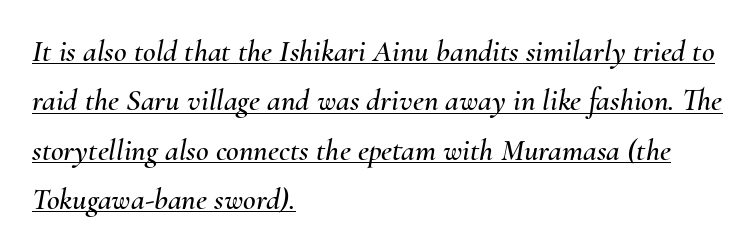
{"italic": "yes", "lean": "right", "slant_degrees": 10, "width": "normal", "stroke_contrast": "medium", "x_height": "small", "monospaced": "no", "underline": "yes", "align": "left", "line_spacing": "normal", "line_spacing_ratio": 1.59, "letter_spacing": "normal", "letter_spacing_em": 0.0, "glyph_px": 31}
